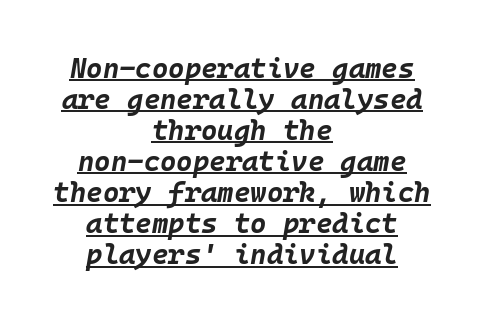
{"italic": "yes", "lean": "right", "slant_degrees": 10, "bold": "yes", "weight": "bold", "width": "normal", "stroke_contrast": "low", "x_height": "large", "monospaced": "yes", "underline": "yes", "align": "center", "line_spacing": "tight", "line_spacing_ratio": 1.11, "letter_spacing": "normal", "letter_spacing_em": 0.0, "glyph_px": 28}
